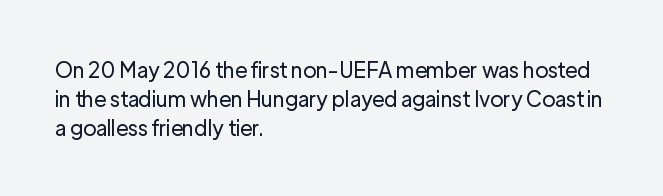
Letters rest on an invisible, unmarked baseline. Heaviness? Minimal to ordinary, like unemphasized prose. The rendering anchors every line to the left-hand side. The line-height multiplier appears to be the usual default.
